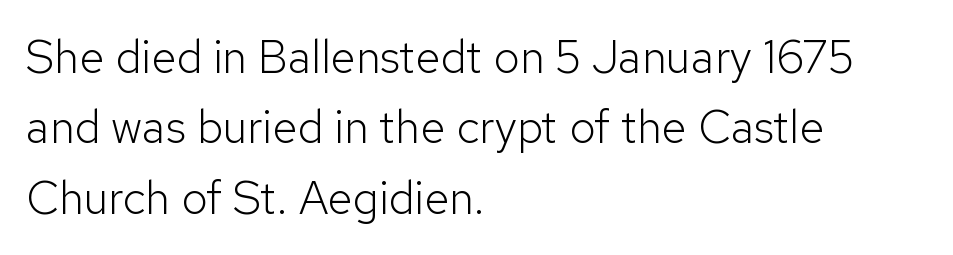
Q: Is the text bold? A: No.
Q: Is the text italic (slanted)? A: No, it is upright.
Q: Is the typeface a serif or a sans-serif typeface? A: Sans-serif.
Q: Is the text underlined? A: No.
Q: How is the paragraph aligned? A: Left-aligned.
Q: Is the spacing between letters normal or unusually wide? A: Normal.
Q: Is the spacing between lines tight, normal or loose? A: Normal.
Q: Width (condensed, normal, or wide)? A: Normal.
Q: Stroke contrast? A: Low.
Q: x-height? A: Medium.
Q: Monospaced? A: No.
